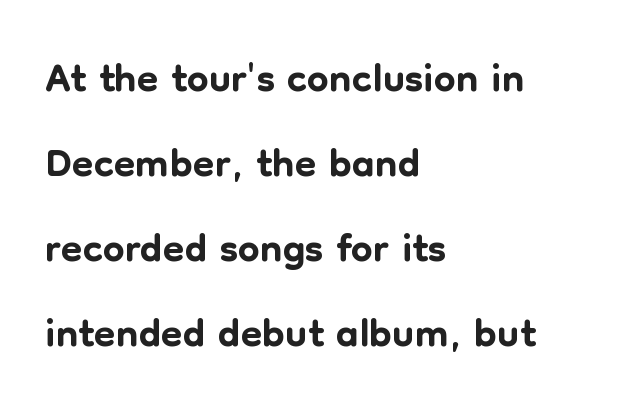
Line spacing here is normal. Every stem runs plumb, perpendicular to the baseline. Proportional: the letters do not fall into vertical columns. Here the glyphs are tracked normally, forming tight word shapes. The strip under each line holds only bare page. The setting favours the left margin, as ordinary paragraphs usually do.
